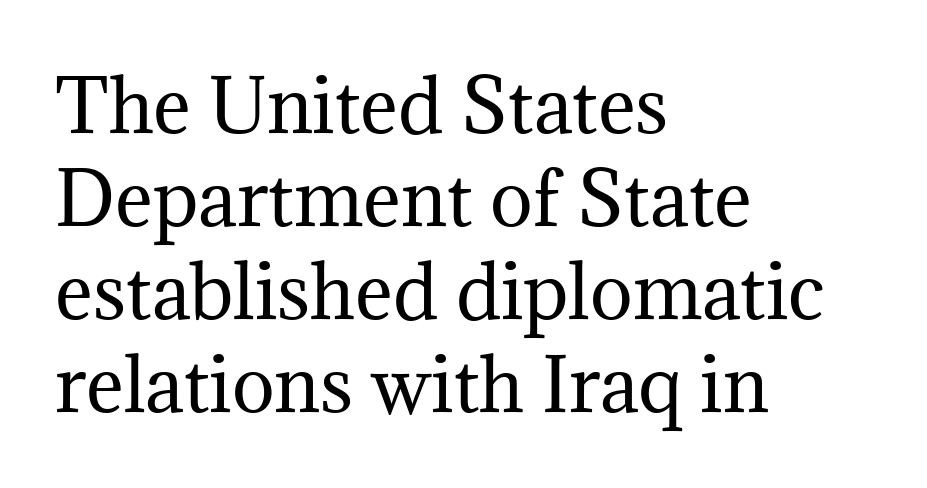
The image shows 72 px regular-weight serif type, upright; set left-aligned, normal line spacing (1.29x), normal letter spacing, not underlined; medium stroke contrast and a medium x-height.
